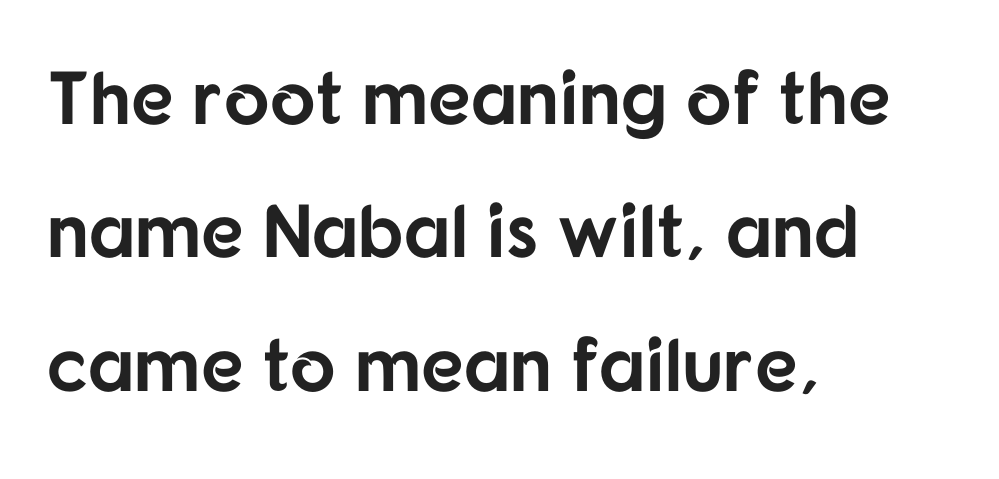
The image shows 75 px bold sans-serif type, upright; set left-aligned, line spacing 1.78x, normal letter spacing, not underlined; low stroke contrast and a medium x-height.
